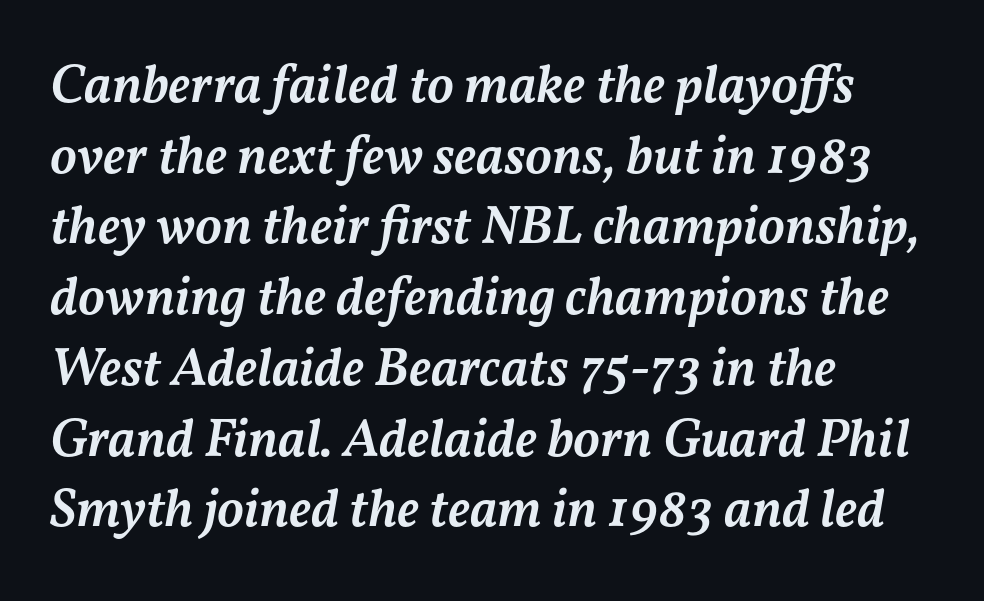
Q: Is the text bold? A: Semi-bold.
Q: Is the text italic (slanted)? A: Yes, it leans right by about 11 degrees.
Q: Is the text underlined? A: No.
Q: How is the paragraph aligned? A: Left-aligned.
Q: Is the spacing between letters normal or unusually wide? A: Normal.
Q: Is the spacing between lines tight, normal or loose? A: Normal.
Q: Width (condensed, normal, or wide)? A: Normal.
Q: Stroke contrast? A: Medium.
Q: x-height? A: Medium.
Q: Monospaced? A: No.
